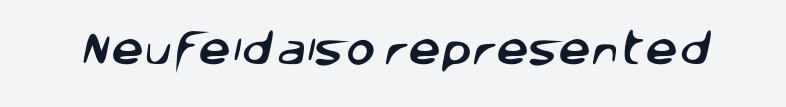
Q: Is the typeface a serif or a sans-serif typeface? A: Sans-serif.
Q: Is the text underlined? A: No.
Q: Is the spacing between letters normal or unusually wide? A: Normal.
Q: Width (condensed, normal, or wide)? A: Normal.
Q: Stroke contrast? A: Low.
Q: x-height? A: Large.
Q: Monospaced? A: No.
